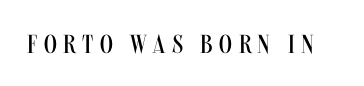
Q: Is the text bold? A: No.
Q: Is the text italic (slanted)? A: No, it is upright.
Q: Is the text underlined? A: No.
Q: Is the spacing between letters normal or unusually wide? A: Unusually wide.
